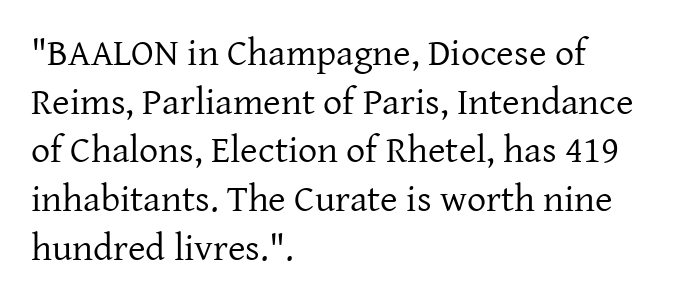
{"serif": "yes", "italic": "no", "bold": "no", "weight": "regular", "width": "normal", "stroke_contrast": "low", "x_height": "medium", "monospaced": "no", "underline": "no", "align": "left", "line_spacing": "normal", "line_spacing_ratio": 1.28, "letter_spacing": "normal", "letter_spacing_em": 0.0, "glyph_px": 38}
